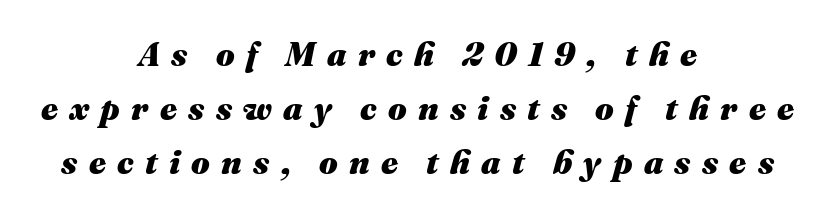
This rendering uses center alignment, leaving both contours irregular but symmetric. The face used here is proportionally spaced, like ordinary book or web type. The font is running at its bold setting. Horizontal bands of white between lines are of average thickness.
